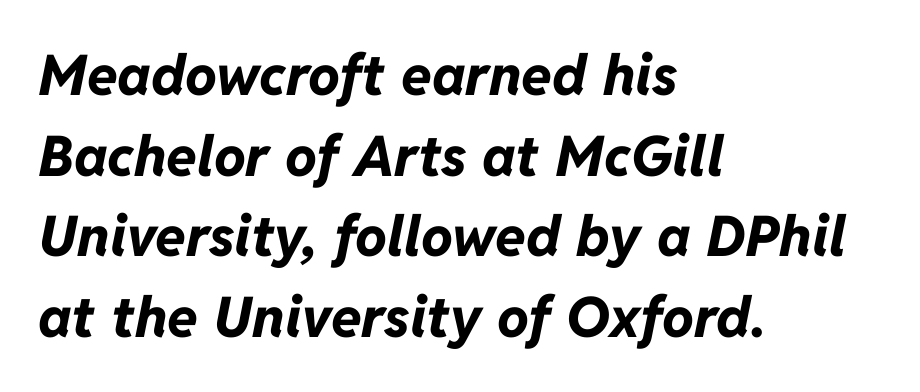
Q: Is the text bold? A: Yes.
Q: Is the text italic (slanted)? A: Yes, it leans right by about 11 degrees.
Q: Is the text underlined? A: No.
Q: How is the paragraph aligned? A: Left-aligned.
Q: Is the spacing between letters normal or unusually wide? A: Normal.
Q: Is the spacing between lines tight, normal or loose? A: Normal.
Q: Width (condensed, normal, or wide)? A: Normal.
Q: Stroke contrast? A: Low.
Q: x-height? A: Medium.
Q: Monospaced? A: No.
